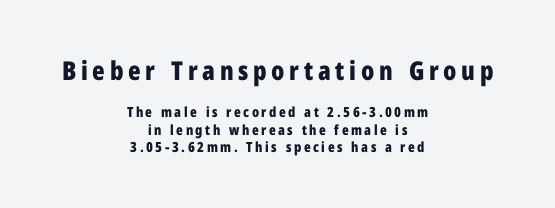
These lines are centered, leaving both edges ragged. Type size steps down from the first block to the second. These lines sit exactly where default settings would place them. You'd pick this weight for a headline — it's a proper bold. The baseline area is clear. Every stem runs plumb, perpendicular to the baseline.
